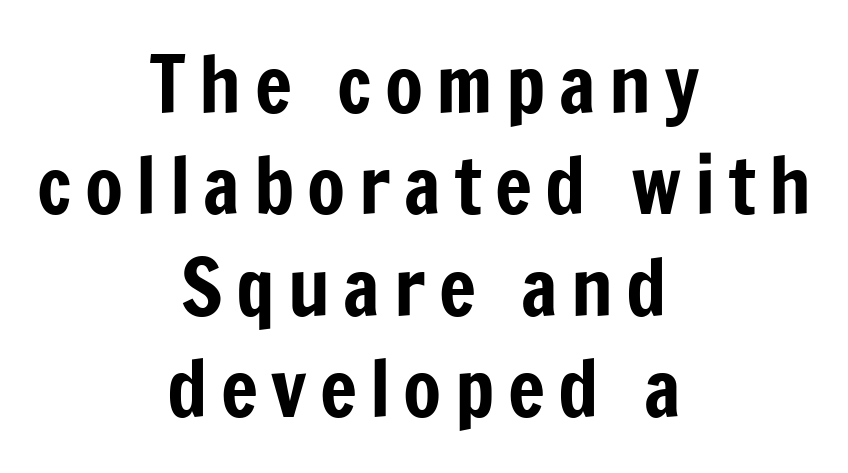
Q: Is the text italic (slanted)? A: No, it is upright.
Q: Is the typeface a serif or a sans-serif typeface? A: Sans-serif.
Q: Is the text underlined? A: No.
Q: How is the paragraph aligned? A: Centered.
Q: Is the spacing between lines tight, normal or loose? A: Normal.
Q: Width (condensed, normal, or wide)? A: Condensed.
Q: Stroke contrast? A: Low.
Q: x-height? A: Medium.
Q: Monospaced? A: No.
